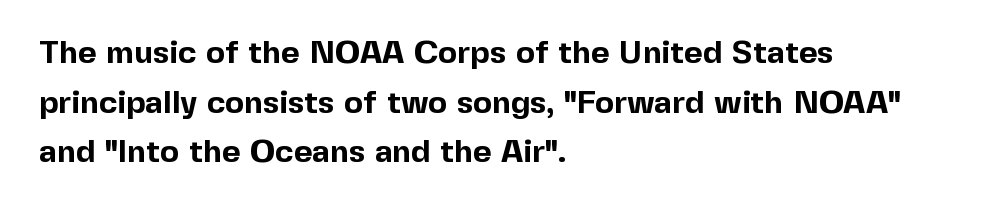
Q: Is the text bold? A: Yes.
Q: Is the text italic (slanted)? A: No, it is upright.
Q: Is the typeface a serif or a sans-serif typeface? A: Sans-serif.
Q: Is the text underlined? A: No.
Q: How is the paragraph aligned? A: Left-aligned.
Q: Is the spacing between letters normal or unusually wide? A: Normal.
Q: Is the spacing between lines tight, normal or loose? A: Normal.
Q: Width (condensed, normal, or wide)? A: Normal.
Q: x-height? A: Medium.
Q: Monospaced? A: No.
